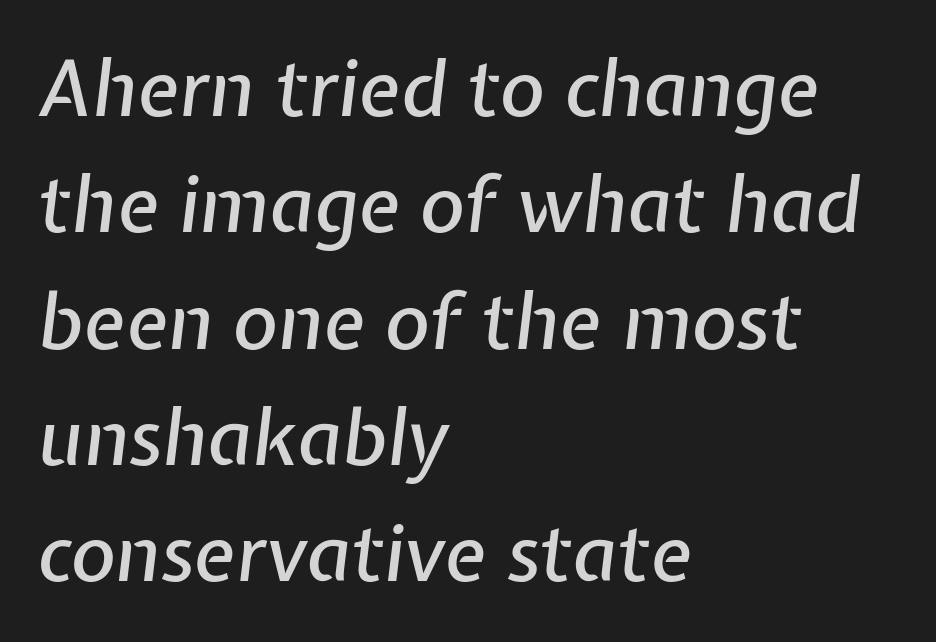
{"italic": "yes", "lean": "right", "slant_degrees": 7, "width": "normal", "stroke_contrast": "low", "x_height": "medium", "monospaced": "no", "underline": "no", "align": "left", "line_spacing": "normal", "line_spacing_ratio": 1.51, "letter_spacing": "normal", "letter_spacing_em": 0.0, "glyph_px": 77}
